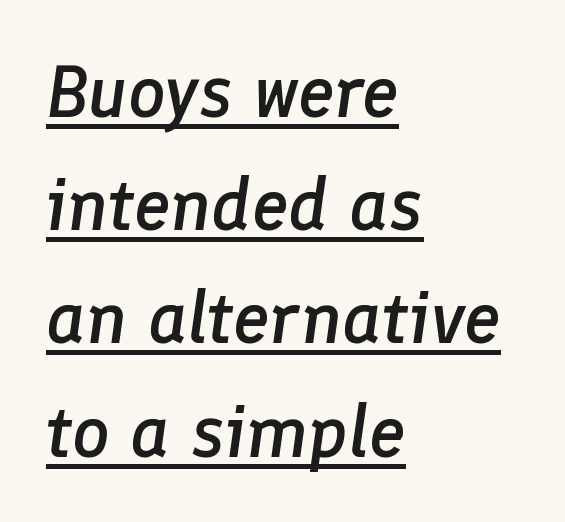
In terms of weight, the rendering is demibold, just under bold. Each line of the rendering has a horizontal stroke beneath the glyphs. Students, note that the glyphs here touch the page at normal intervals. This sample is left-justified, so line endings fall wherever the words run out. Yep, that's italic — everything's leaning. Successive baselines arrive at the customary interval.
